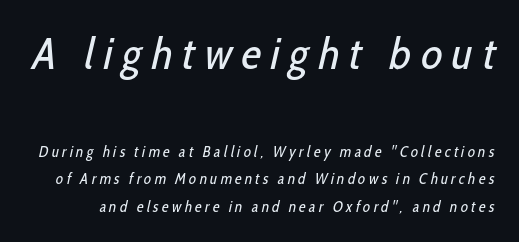
Q: Is the text bold? A: No.
Q: Is the typeface a serif or a sans-serif typeface? A: Sans-serif.
Q: Is the text underlined? A: No.
Q: Is the spacing between letters normal or unusually wide? A: Unusually wide.
Q: Which block of text is set in a larger size, the first (top) or the second (bottom)? A: The first (top) one.
Q: Width (condensed, normal, or wide)? A: Condensed.
Q: Stroke contrast? A: Low.
Q: x-height? A: Medium.
Q: Monospaced? A: No.
